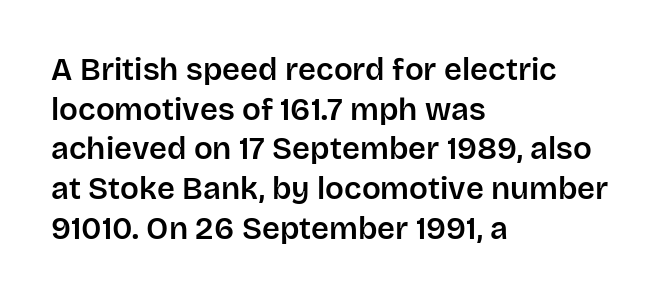
Q: Is the text italic (slanted)? A: No, it is upright.
Q: Is the typeface a serif or a sans-serif typeface? A: Sans-serif.
Q: Is the text underlined? A: No.
Q: How is the paragraph aligned? A: Left-aligned.
Q: Is the spacing between letters normal or unusually wide? A: Normal.
Q: Is the spacing between lines tight, normal or loose? A: Normal.
Q: Width (condensed, normal, or wide)? A: Normal.
Q: Stroke contrast? A: Low.
Q: x-height? A: Large.
Q: Monospaced? A: No.
